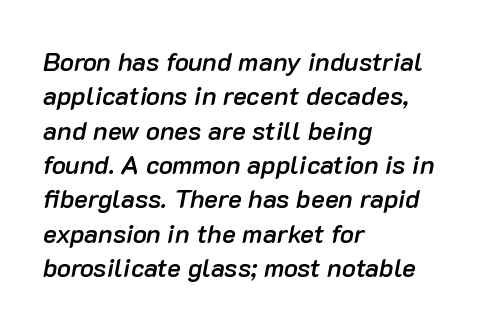
{"italic": "yes", "lean": "right", "slant_degrees": 10, "bold": "semi", "underline": "no", "align": "left", "line_spacing": "normal", "line_spacing_ratio": 1.32, "letter_spacing": "normal", "letter_spacing_em": 0.0, "glyph_px": 26}
